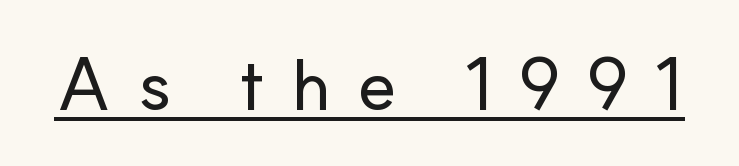
Underlined type. These lines are rendered in a variable-pitch font. Does the lettering tilt? It doesn't — this is upright. The rendering shows plain stroke endings on the letterforms — a sans-serif design. Letter spacing: wide.
